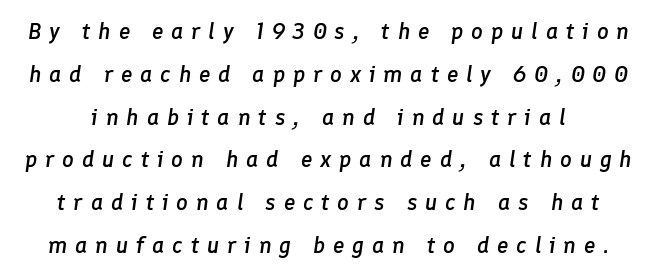
Descender tails drop into unmarked territory. Emphasis-style slanted type is in use. The letterforms stand isolated, each surrounded by extra space. Summary of weight: moderately heavy, a semibold.
